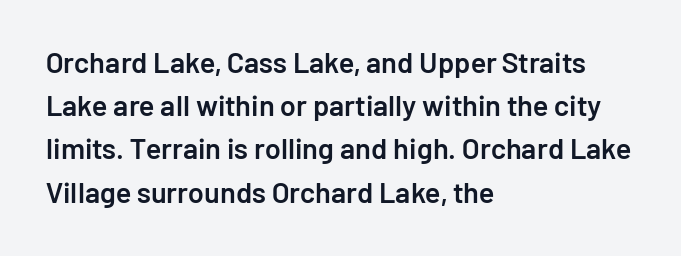
No feet cap the strokes, marking this as sans-serif type. This block has exactly the height ordinary leading produces. Decoration check: the copy has no underline. Think of a printed novel: that variable character pitch is what you see here.
